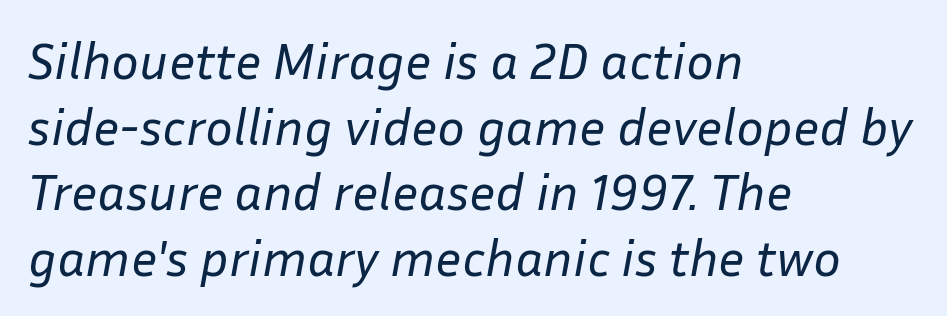
Q: Is the text bold? A: No.
Q: Is the text italic (slanted)? A: Yes, it leans right by about 10 degrees.
Q: Is the text underlined? A: No.
Q: How is the paragraph aligned? A: Left-aligned.
Q: Is the spacing between letters normal or unusually wide? A: Normal.
Q: Is the spacing between lines tight, normal or loose? A: Normal.
Q: Width (condensed, normal, or wide)? A: Normal.
Q: Stroke contrast? A: Low.
Q: x-height? A: Medium.
Q: Monospaced? A: No.
